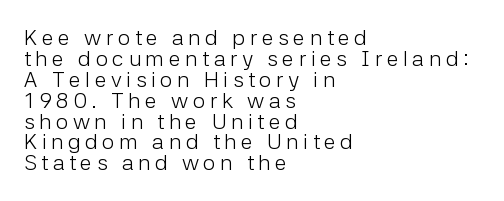
The image shows 22 px text type, upright; set left-aligned, tight line spacing (0.95x), unusually wide letter spacing (+0.2 em), not underlined.
